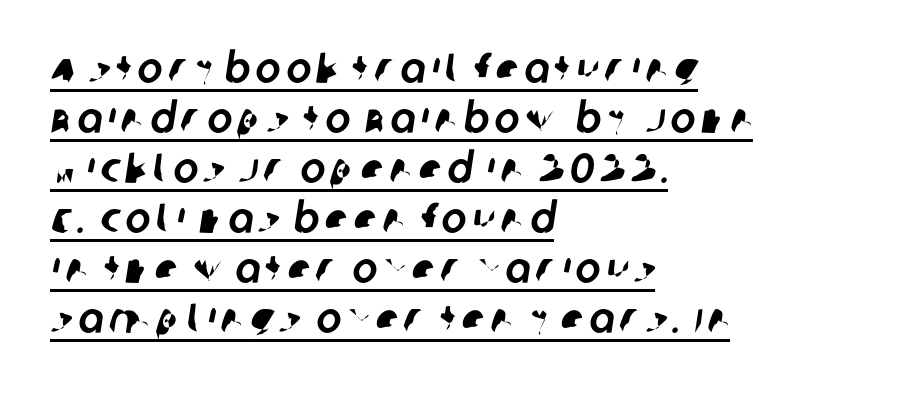
Q: Is the typeface a serif or a sans-serif typeface? A: Sans-serif.
Q: Is the text underlined? A: Yes.
Q: How is the paragraph aligned? A: Left-aligned.
Q: Width (condensed, normal, or wide)? A: Normal.
Q: Stroke contrast? A: Low.
Q: x-height? A: Large.
Q: Monospaced? A: No.
